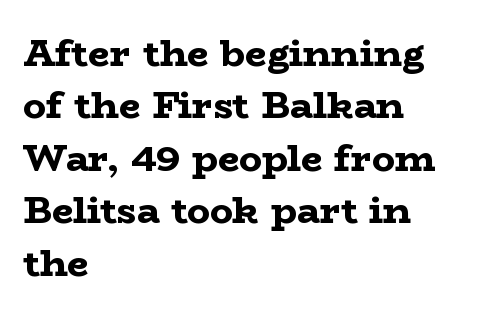
{"serif": "yes", "italic": "no", "bold": "yes", "weight": "bold", "width": "wide", "stroke_contrast": "low", "x_height": "medium", "monospaced": "no", "underline": "no", "align": "left", "line_spacing": "normal", "line_spacing_ratio": 1.38, "letter_spacing": "normal", "letter_spacing_em": 0.0, "glyph_px": 38}
